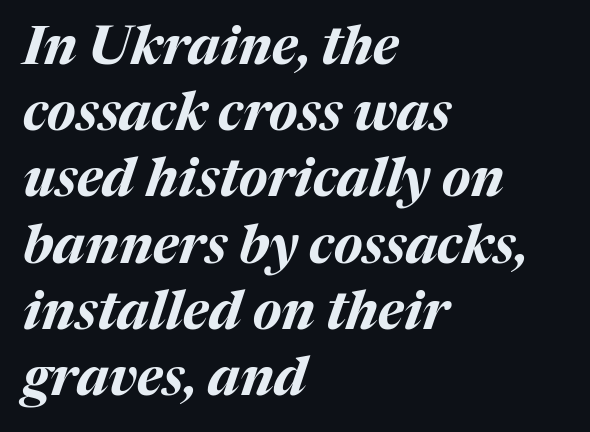
{"italic": "yes", "lean": "right", "slant_degrees": 17, "bold": "yes", "weight": "bold", "width": "normal", "stroke_contrast": "medium", "x_height": "medium", "monospaced": "no", "underline": "no", "align": "left", "line_spacing": "normal", "line_spacing_ratio": 1.25, "letter_spacing": "normal", "letter_spacing_em": 0.0, "glyph_px": 53}
